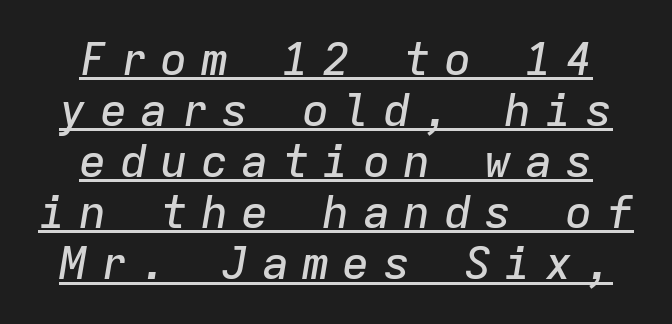
Every character here occupies the same horizontal width, giving the sample a typewriter-like rhythm. Compared with typical paragraphs, the rows here are closer together. The specimen reads as italic at a glance. The sample's only ornament is a line tracing under the words. Loose tracking; the words dissolve into strings of separated letters.
